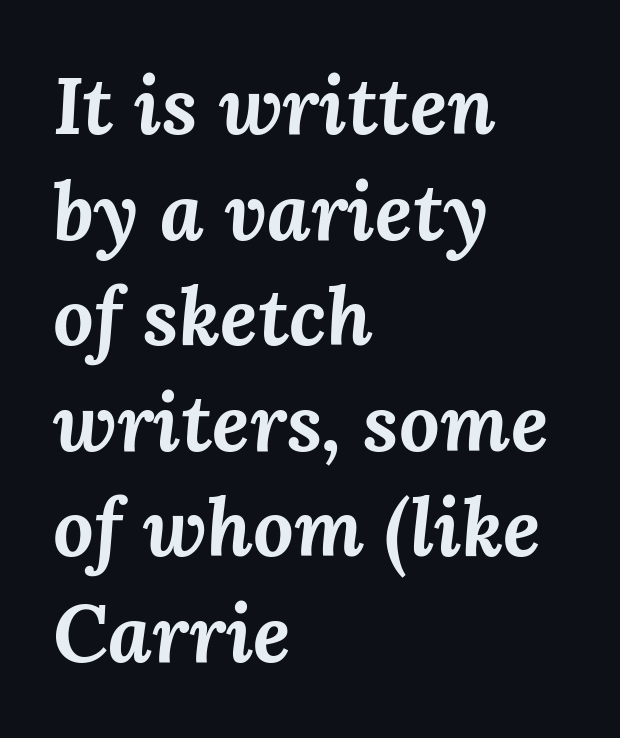
Character widths vary here, with narrow letters taking less room than wide ones. Heavy-handed strokes throughout: this text is bold. Unmarked baselines from the first word to the last. These lines were composed using italics.
